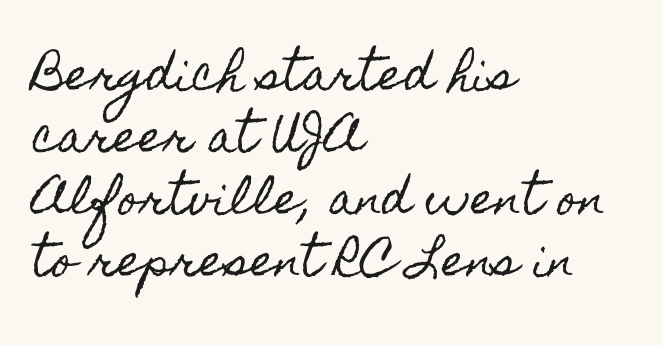
{"width": "condensed", "x_height": "small", "monospaced": "no", "underline": "no", "align": "left", "line_spacing": "normal", "line_spacing_ratio": 1.44, "letter_spacing": "normal", "letter_spacing_em": 0.0, "glyph_px": 43}
